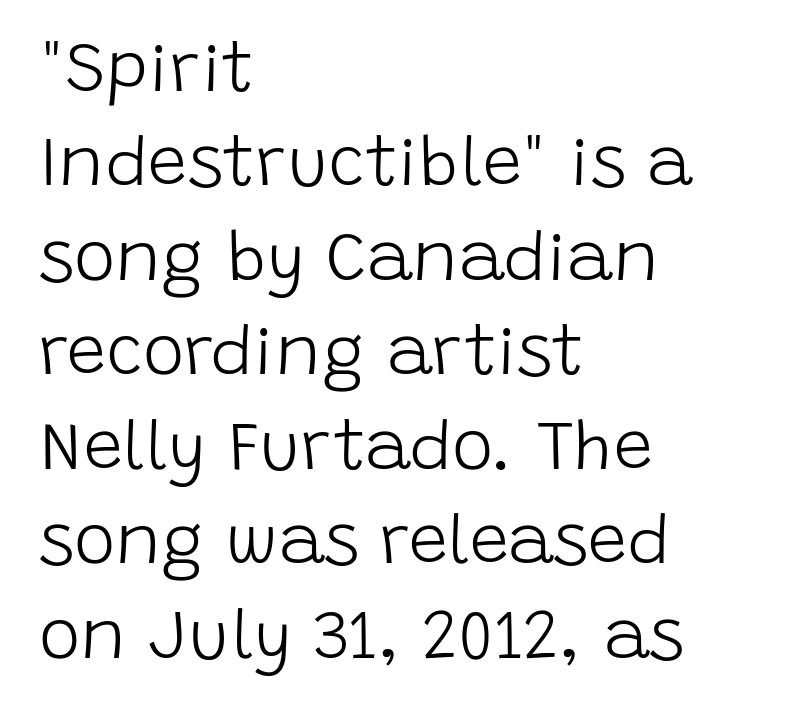
The image shows 70 px light sans-serif type, upright; set left-aligned, normal line spacing (1.35x), normal letter spacing, not underlined; low stroke contrast and a large x-height.
